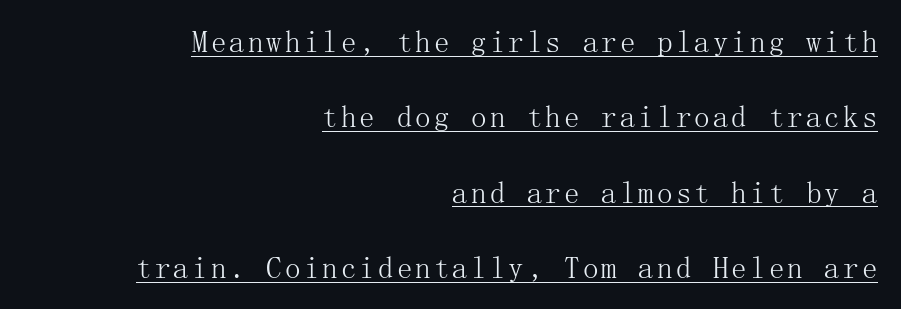
{"serif": "yes", "italic": "no", "bold": "no", "weight": "light", "width": "normal", "stroke_contrast": "medium", "x_height": "medium", "underline": "yes", "align": "right", "line_spacing": "loose", "line_spacing_ratio": 2.43, "glyph_px": 31}
